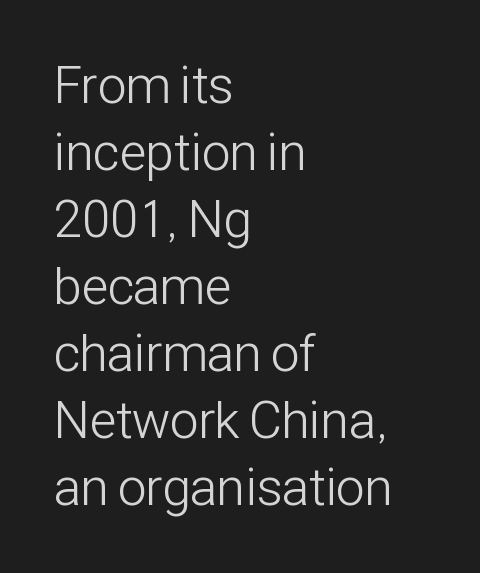
The image shows 52 px light, condensed sans-serif type, upright; set left-aligned, normal line spacing (1.29x), normal letter spacing, not underlined; low stroke contrast and a medium x-height.
